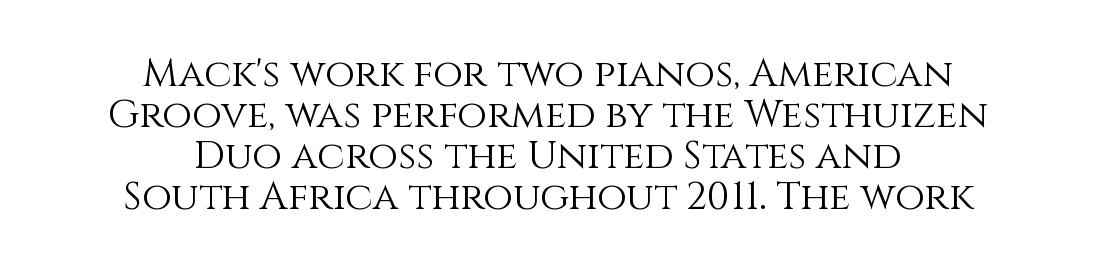
The image shows 39 px light type, upright; set centered, tight line spacing (1.05x), normal letter spacing, not underlined; medium stroke contrast and a large x-height.
